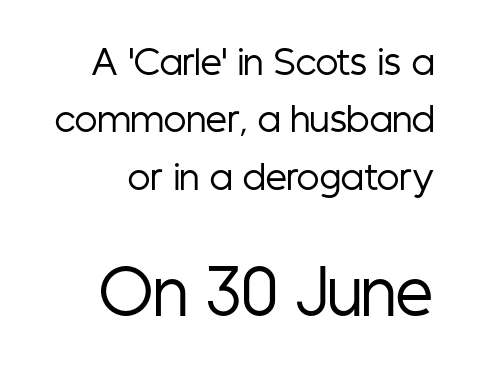
{"serif": "no", "italic": "no", "bold": "no", "weight": "regular", "width": "condensed", "stroke_contrast": "low", "x_height": "medium", "monospaced": "no", "underline": "no", "line_spacing": "normal", "line_spacing_ratio": 1.69, "letter_spacing": "normal", "letter_spacing_em": 0.0, "larger_block": "second", "size_ratio": 1.76, "glyph_px": 60}
